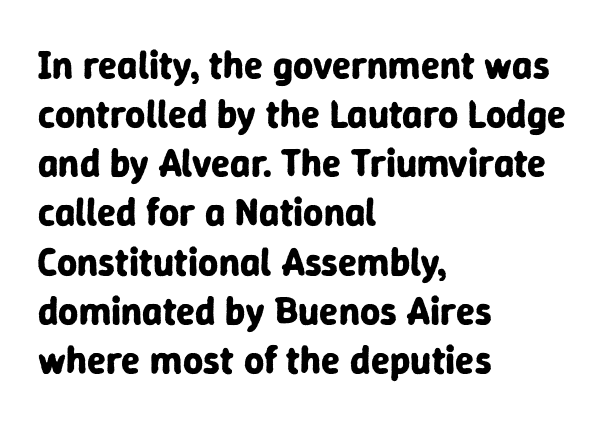
Q: Is the text bold? A: Yes.
Q: Is the text italic (slanted)? A: No, it is upright.
Q: Is the typeface a serif or a sans-serif typeface? A: Sans-serif.
Q: Is the text underlined? A: No.
Q: How is the paragraph aligned? A: Left-aligned.
Q: Is the spacing between letters normal or unusually wide? A: Normal.
Q: Is the spacing between lines tight, normal or loose? A: Normal.
Q: Width (condensed, normal, or wide)? A: Normal.
Q: Stroke contrast? A: Low.
Q: x-height? A: Medium.
Q: Monospaced? A: No.
